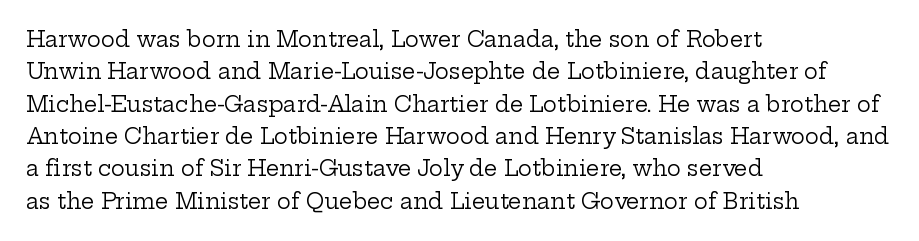
Words float on clear page, feet unadorned. Letters have the restrained weight of plain body copy at most. Horizontal alignment here is leftward, the default for most running prose. Whoever set this chose a conventional vertical rhythm. This sample uses an upright cut, with every glyph sitting square on the baseline.
